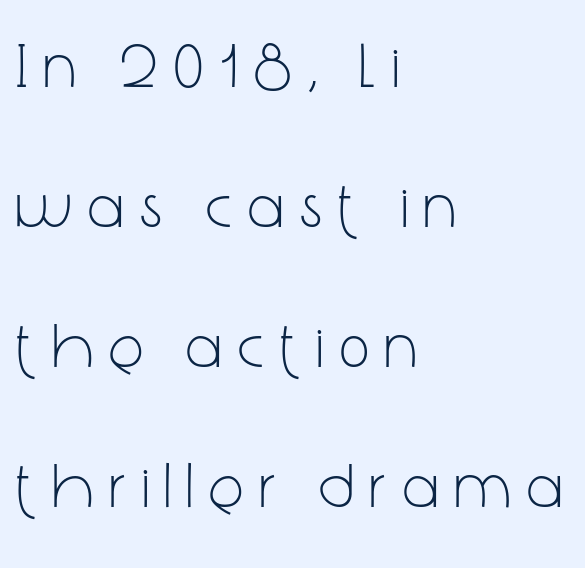
The image shows 64 px light, condensed sans-serif type, upright; set left-aligned, loose line spacing (2.19x), unusually wide letter spacing (+0.27 em), not underlined; low stroke contrast and a medium x-height.
